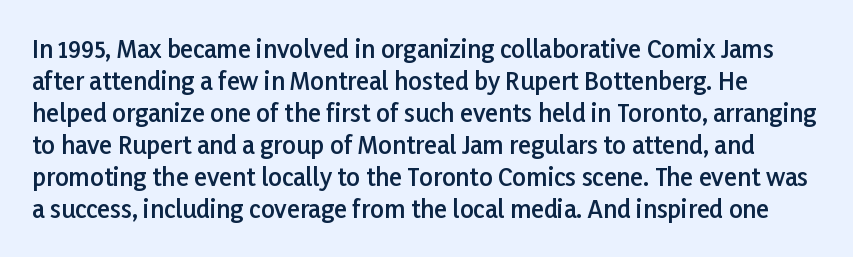
{"italic": "no", "bold": "semi", "underline": "no", "line_spacing": "normal", "line_spacing_ratio": 1.33, "letter_spacing": "normal", "letter_spacing_em": 0.0, "glyph_px": 24}
